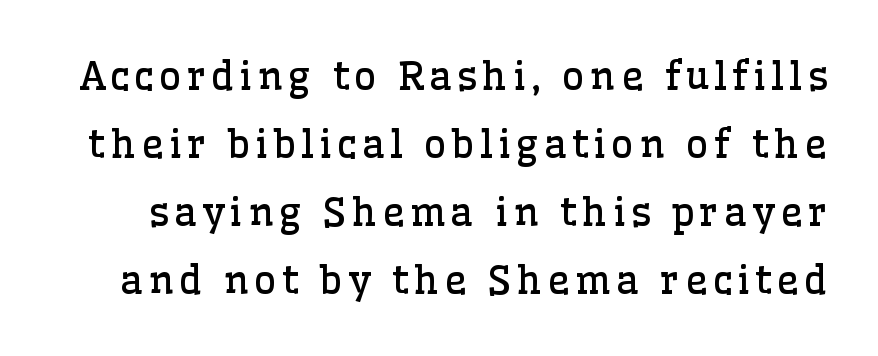
Q: Is the text bold? A: No.
Q: Is the text italic (slanted)? A: No, it is upright.
Q: Is the typeface a serif or a sans-serif typeface? A: Serif.
Q: Is the text underlined? A: No.
Q: Width (condensed, normal, or wide)? A: Normal.
Q: Stroke contrast? A: Low.
Q: x-height? A: Medium.
Q: Monospaced? A: No.
